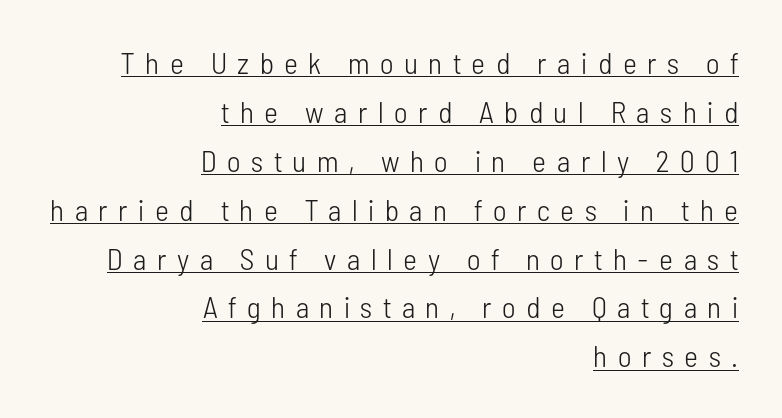
The image shows 30 px light, condensed sans-serif type, upright; set right-aligned, normal line spacing (1.63x), unusually wide letter spacing (+0.35 em), underlined; low stroke contrast and a medium x-height.
